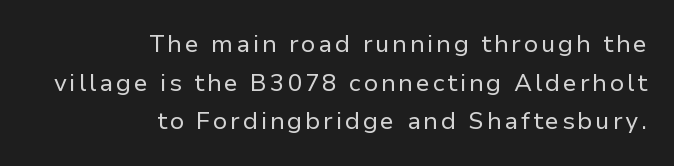
The image shows 24 px text type, upright; set right-aligned, normal line spacing (1.61x), not underlined.
